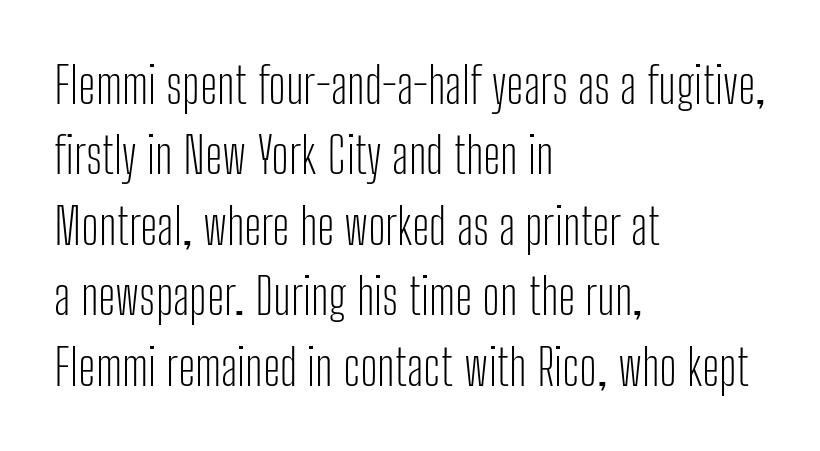
How are the letters spaced? Ordinarily, with no added tracking. This rendering features lettering with no underline. Is there any slant? The stems are plumb. The rows are spaced the way most documents space them. The letters advance in unequal steps, a hallmark of proportional type.
